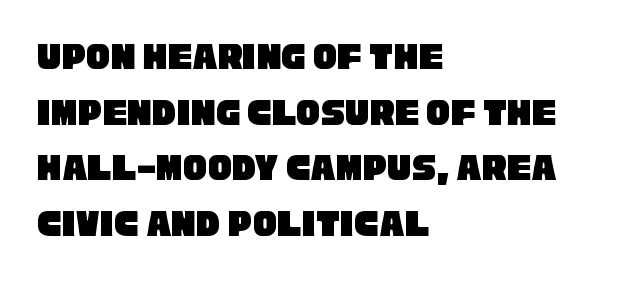
The image shows 40 px condensed sans-serif type; set left-aligned, normal line spacing (1.39x), normal letter spacing, not underlined; low stroke contrast and a large x-height.
